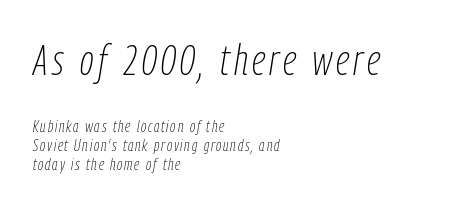
The image shows 43 px thin, condensed type, italic (leaning right); set left-aligned, tight line spacing (1.11x), not underlined; the first (top) block is 2.53x larger; low stroke contrast and a medium x-height.
